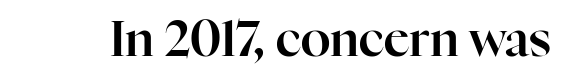
{"serif": "yes", "italic": "no", "width": "normal", "stroke_contrast": "high", "x_height": "medium", "monospaced": "no", "underline": "no", "letter_spacing": "normal", "letter_spacing_em": 0.0, "glyph_px": 49}
